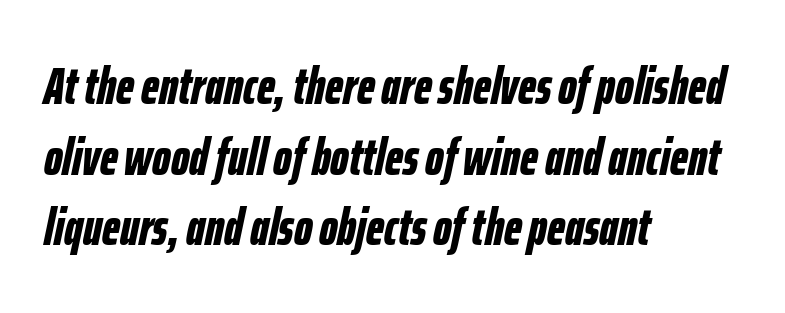
The image shows 52 px bold, condensed type, italic (leaning right); set left-aligned, normal line spacing (1.36x), normal letter spacing, not underlined; low stroke contrast and a medium x-height.
